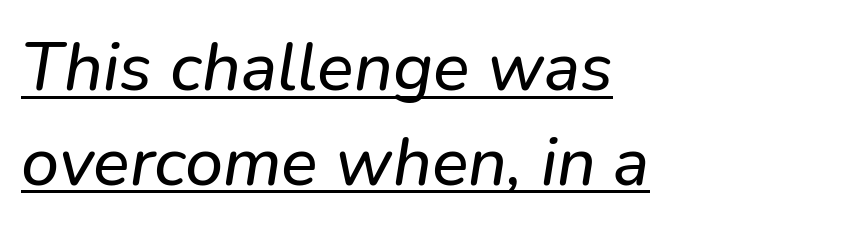
The image shows 68 px text type, italic (leaning right); set left-aligned, normal line spacing (1.39x), normal letter spacing, underlined; low stroke contrast and a medium x-height.
